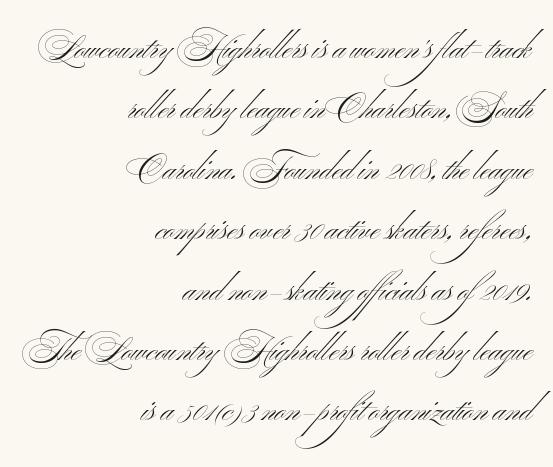
{"serif": "no", "bold": "no", "weight": "light", "width": "wide", "stroke_contrast": "medium", "x_height": "small", "monospaced": "no", "underline": "no", "align": "right", "line_spacing_ratio": 1.83, "letter_spacing": "normal", "letter_spacing_em": 0.0, "glyph_px": 33}
